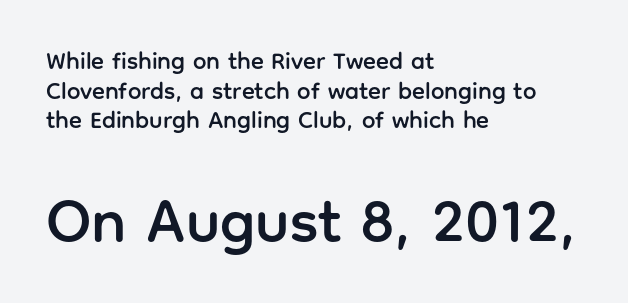
The horizontal fit of the characters is conventional and even. Regarding serifs, this sample does without them. Posture: upright roman. Varying glyph widths throughout — classic text-font behaviour. The foot of each line stays bare and open. The block sitting lower on the canvas is the one with enlarged characters.
